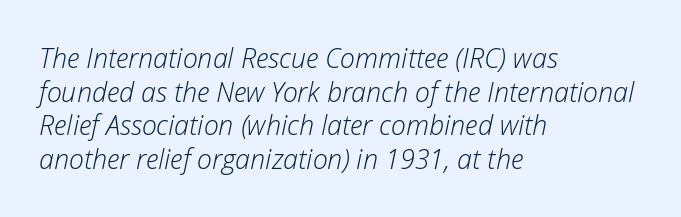
The typography opts for an oblique posture over an upright one. Stems and bowls with no extra thickness — not bold. The area under the type is left untouched. Line beginnings align vertically; line endings do not. You could call the tracking neutral — neither tight nor loose. Regular leading.
